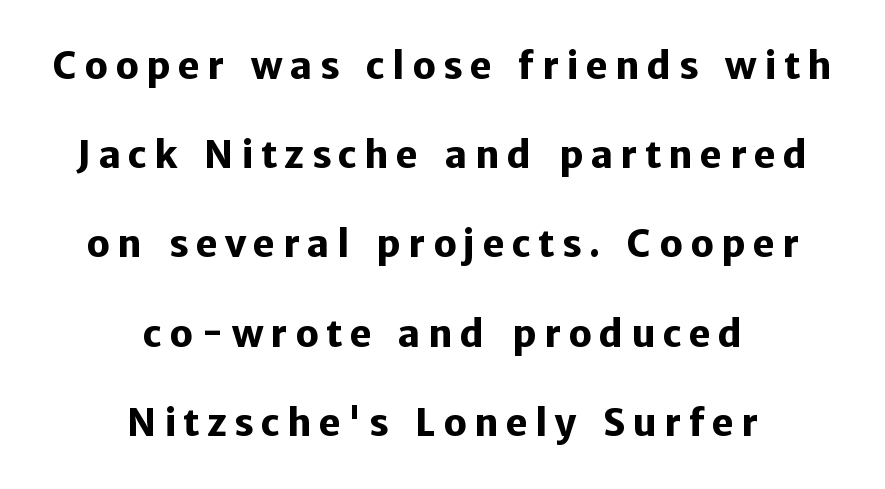
Centered paragraph, ragged on both sides. The type is letterspaced generously, with wide tracking. Check where the strokes stop: nothing finishes them off — pure sans. Varying glyph widths throughout — classic text-font behaviour. Weight check: bold — yes, fully. Does the leading feel generous? Absolutely, it's lavish.
